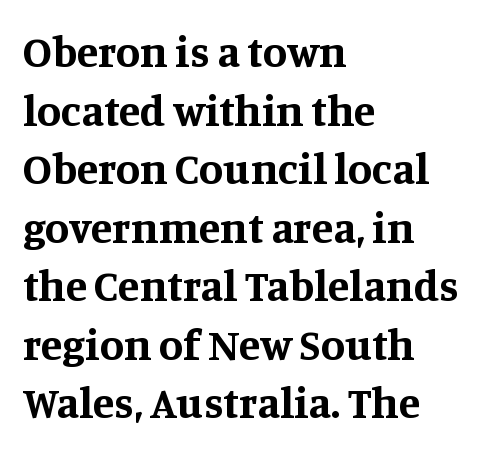
Q: Is the text bold? A: Yes.
Q: Is the text italic (slanted)? A: No, it is upright.
Q: Is the typeface a serif or a sans-serif typeface? A: Serif.
Q: Is the text underlined? A: No.
Q: How is the paragraph aligned? A: Left-aligned.
Q: Is the spacing between letters normal or unusually wide? A: Normal.
Q: Is the spacing between lines tight, normal or loose? A: Normal.
Q: Width (condensed, normal, or wide)? A: Normal.
Q: Stroke contrast? A: Medium.
Q: x-height? A: Large.
Q: Monospaced? A: No.
